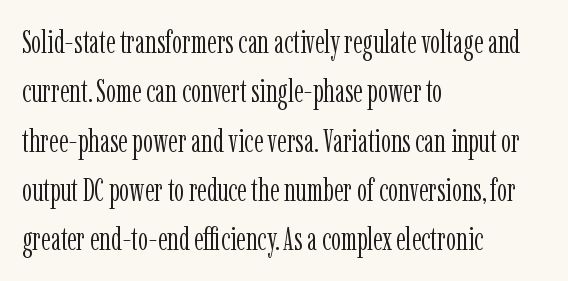
Stem width sits at or under what a default text font uses. One-word summary of the alignment: left. Each row of text sits above clean, open space. Ascenders rise straight up at ninety degrees. This sample uses a serif face.
